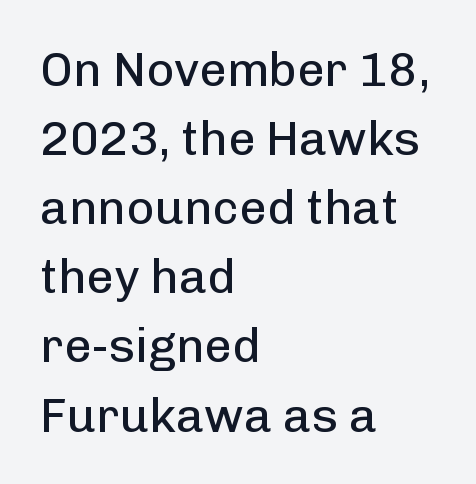
{"serif": "no", "italic": "no", "bold": "no", "weight": "regular", "width": "normal", "stroke_contrast": "low", "x_height": "medium", "monospaced": "no", "underline": "no", "align": "left", "line_spacing": "normal", "line_spacing_ratio": 1.44, "letter_spacing": "normal", "letter_spacing_em": 0.0, "glyph_px": 48}
